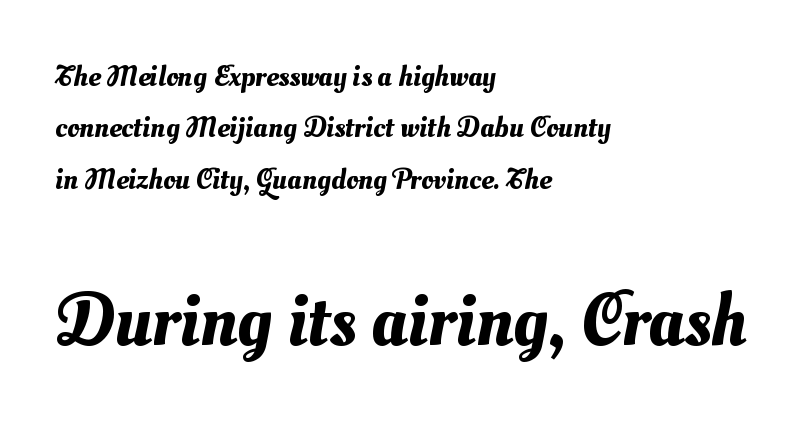
{"width": "normal", "stroke_contrast": "medium", "x_height": "small", "monospaced": "no", "underline": "no", "align": "left", "line_spacing_ratio": 1.71, "letter_spacing": "normal", "letter_spacing_em": 0.0, "larger_block": "second", "size_ratio": 2.5, "glyph_px": 75}
